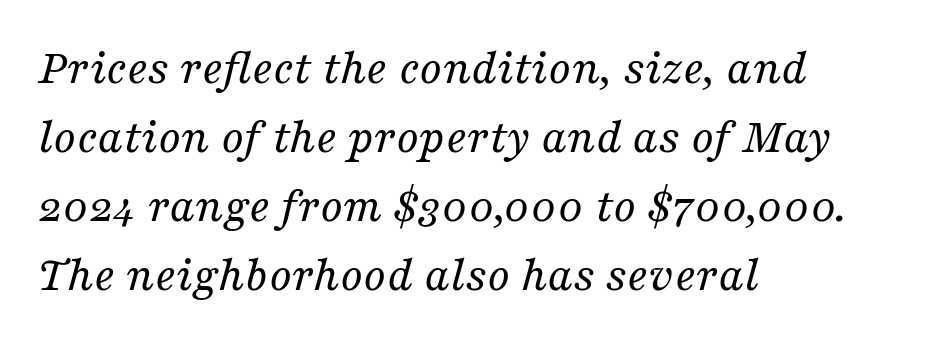
The image shows 50 px regular-weight serif type, italic (leaning right); set left-aligned, normal line spacing (1.38x), normal letter spacing, not underlined; medium stroke contrast and a medium x-height.
